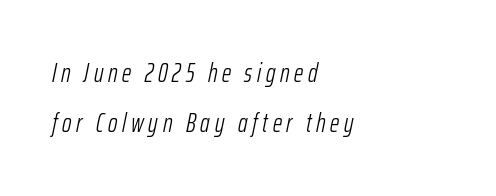
Q: Is the text bold? A: No.
Q: Is the text italic (slanted)? A: Yes, it leans right by about 12 degrees.
Q: Is the text underlined? A: No.
Q: How is the paragraph aligned? A: Left-aligned.
Q: Is the spacing between lines tight, normal or loose? A: Loose.
